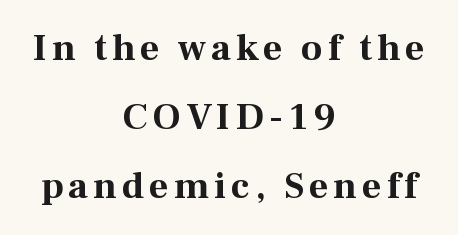
{"serif": "yes", "italic": "no", "bold": "yes", "weight": "bold", "width": "normal", "stroke_contrast": "medium", "x_height": "medium", "monospaced": "no", "underline": "no", "align": "center", "line_spacing_ratio": 1.82, "glyph_px": 38}
